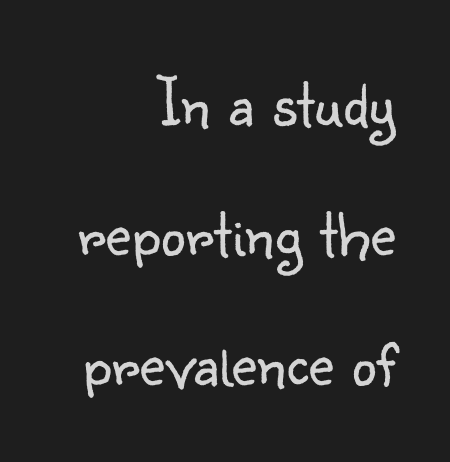
Q: Is the text bold? A: No.
Q: Is the text italic (slanted)? A: No, it is upright.
Q: Is the typeface a serif or a sans-serif typeface? A: Sans-serif.
Q: Is the text underlined? A: No.
Q: How is the paragraph aligned? A: Right-aligned.
Q: Is the spacing between letters normal or unusually wide? A: Normal.
Q: Width (condensed, normal, or wide)? A: Normal.
Q: Stroke contrast? A: Low.
Q: x-height? A: Small.
Q: Monospaced? A: No.
